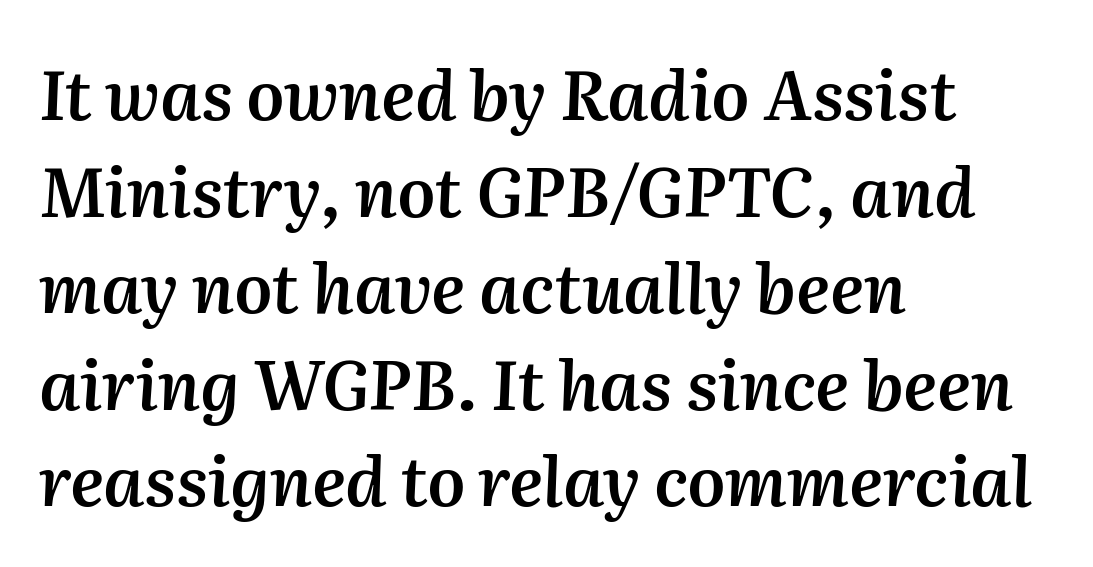
The image shows 68 px semibold type, italic (leaning right); set left-aligned, normal line spacing (1.42x), normal letter spacing, not underlined; medium stroke contrast and a medium x-height.
